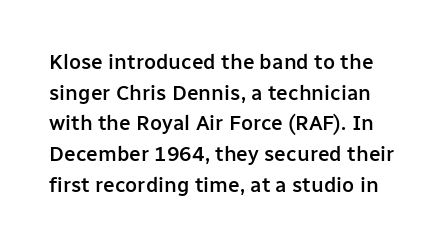
The image shows 21 px text type, upright; set normal line spacing (1.46x), normal letter spacing, not underlined.
